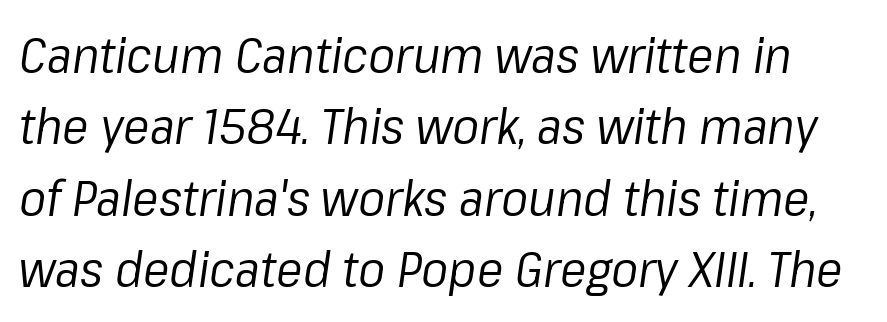
Spacing verdict: proportional, widths tailored to each character. Students, note that the glyphs here touch the page at normal intervals. The strip under each line holds only bare page. Does the leading feel generous? No, just average. When letters slant like this, we call the style italic.
